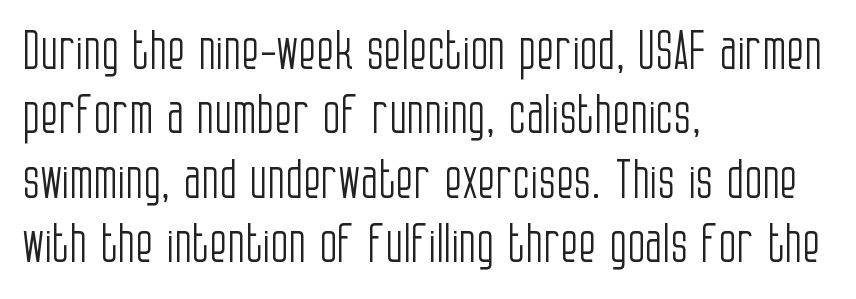
Q: Is the text bold? A: No.
Q: Is the text italic (slanted)? A: No, it is upright.
Q: Is the typeface a serif or a sans-serif typeface? A: Sans-serif.
Q: Is the text underlined? A: No.
Q: How is the paragraph aligned? A: Left-aligned.
Q: Is the spacing between letters normal or unusually wide? A: Normal.
Q: Width (condensed, normal, or wide)? A: Condensed.
Q: Stroke contrast? A: Low.
Q: x-height? A: Large.
Q: Monospaced? A: No.
